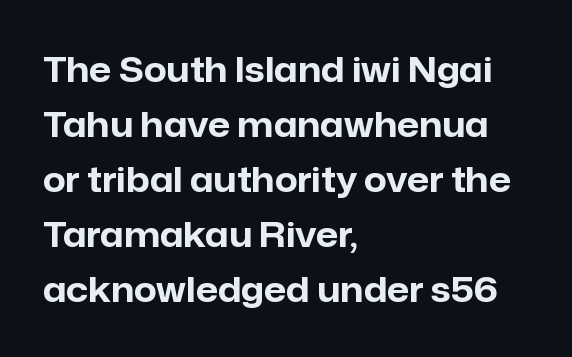
The face used here is a sans, in the tradition of grotesques and geometrics. Ordinary non-slanted type is in use. Character widths vary here, with narrow letters taking less room than wide ones. The strokes are fattened all the way to bold. Regarding leading, the lines here are spaced in the standard way.
